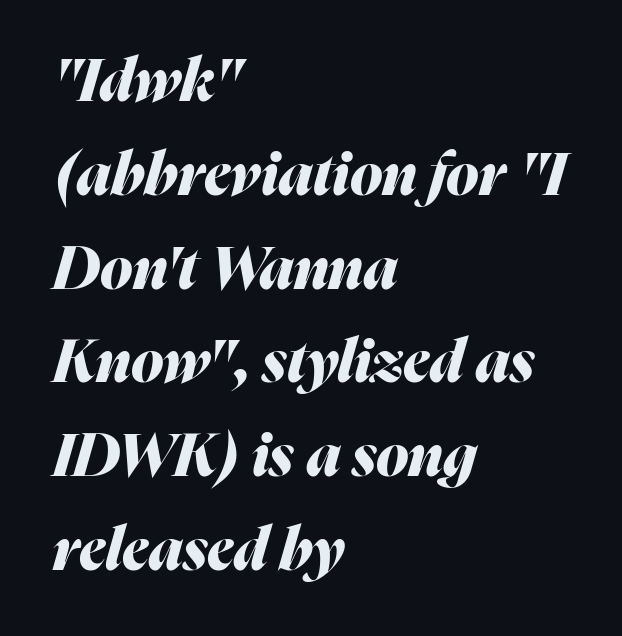
{"italic": "yes", "lean": "right", "slant_degrees": 16, "bold": "yes", "weight": "heavy", "width": "normal", "stroke_contrast": "medium", "x_height": "medium", "monospaced": "no", "underline": "no", "align": "left", "line_spacing": "normal", "line_spacing_ratio": 1.59, "letter_spacing": "normal", "letter_spacing_em": 0.0, "glyph_px": 59}
